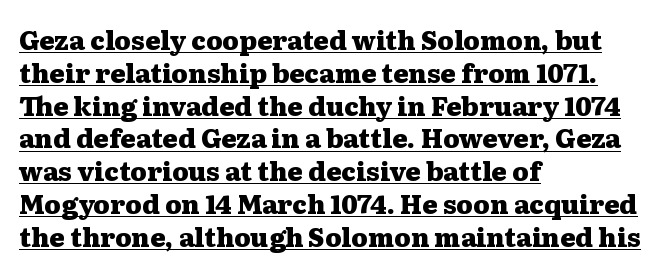
Compared with an ordinary text face, these strokes are far heavier — a full bold. Look at the tracking — it's just the regular setting, nothing added. A typesetter would mark this as roman, not italic. Compared with undecorated copy, this sample adds a rule below the words. Evenly set lines give the paragraph a standard silhouette.
